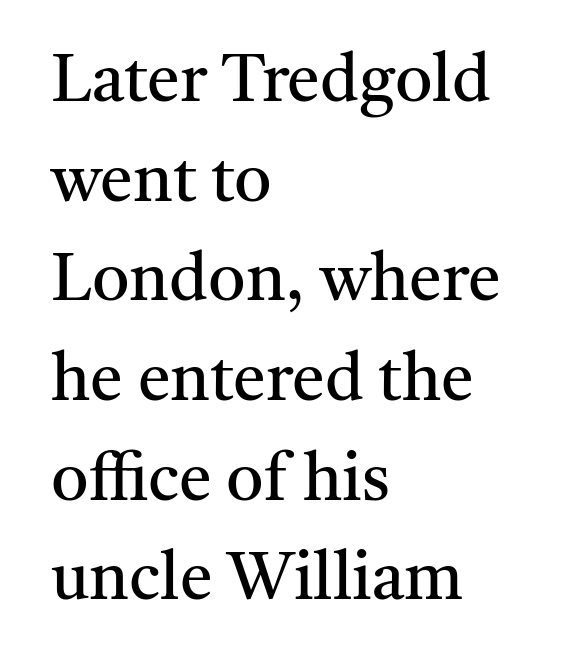
Q: Is the text bold? A: No.
Q: Is the text italic (slanted)? A: No, it is upright.
Q: Is the typeface a serif or a sans-serif typeface? A: Serif.
Q: Is the text underlined? A: No.
Q: How is the paragraph aligned? A: Left-aligned.
Q: Is the spacing between letters normal or unusually wide? A: Normal.
Q: Is the spacing between lines tight, normal or loose? A: Normal.
Q: Width (condensed, normal, or wide)? A: Normal.
Q: Stroke contrast? A: Medium.
Q: x-height? A: Medium.
Q: Monospaced? A: No.
